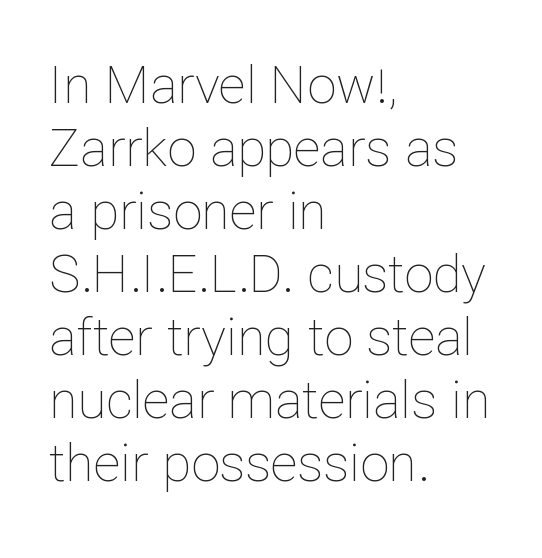
Q: Is the text bold? A: No.
Q: Is the text italic (slanted)? A: No, it is upright.
Q: Is the text underlined? A: No.
Q: How is the paragraph aligned? A: Left-aligned.
Q: Is the spacing between letters normal or unusually wide? A: Normal.
Q: Width (condensed, normal, or wide)? A: Normal.
Q: Stroke contrast? A: Low.
Q: x-height? A: Medium.
Q: Monospaced? A: No.
